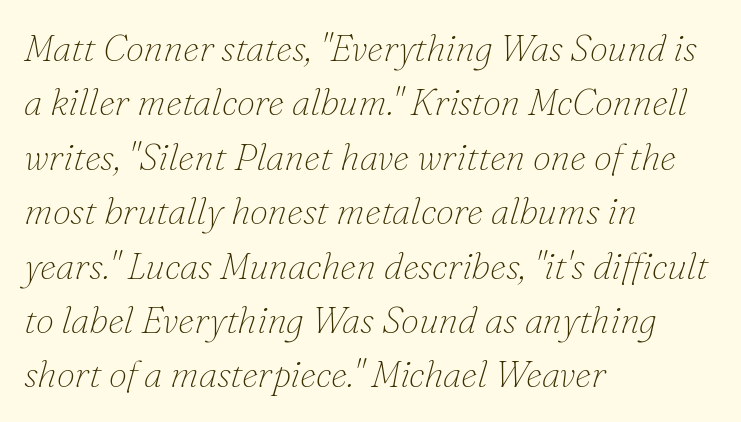
Q: Is the text bold? A: No.
Q: Is the text italic (slanted)? A: Yes, it leans right by about 16 degrees.
Q: Is the typeface a serif or a sans-serif typeface? A: Serif.
Q: Is the text underlined? A: No.
Q: How is the paragraph aligned? A: Left-aligned.
Q: Is the spacing between letters normal or unusually wide? A: Normal.
Q: Is the spacing between lines tight, normal or loose? A: Normal.
Q: Width (condensed, normal, or wide)? A: Normal.
Q: Stroke contrast? A: Low.
Q: x-height? A: Small.
Q: Monospaced? A: No.
